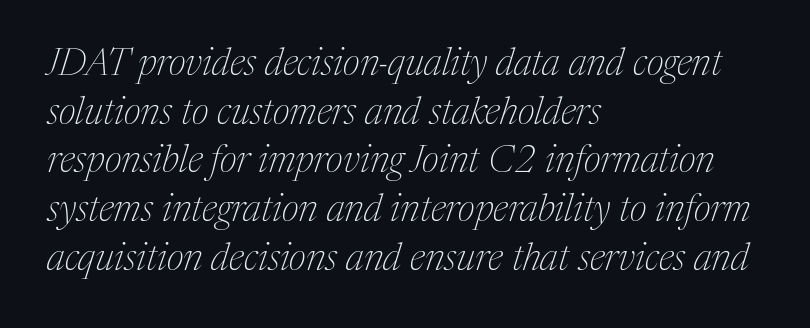
{"serif": "yes", "italic": "yes", "lean": "right", "slant_degrees": 17, "bold": "no", "weight": "thin", "width": "normal", "stroke_contrast": "medium", "x_height": "medium", "monospaced": "no", "underline": "no", "align": "left", "line_spacing": "normal", "line_spacing_ratio": 1.28, "letter_spacing": "normal", "letter_spacing_em": 0.0, "glyph_px": 38}
